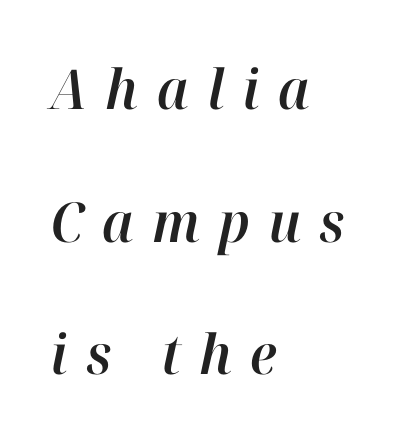
The image shows 55 px text type, italic (leaning right); set left-aligned, loose line spacing (2.41x), unusually wide letter spacing (+0.33 em), not underlined; high stroke contrast and a medium x-height.
